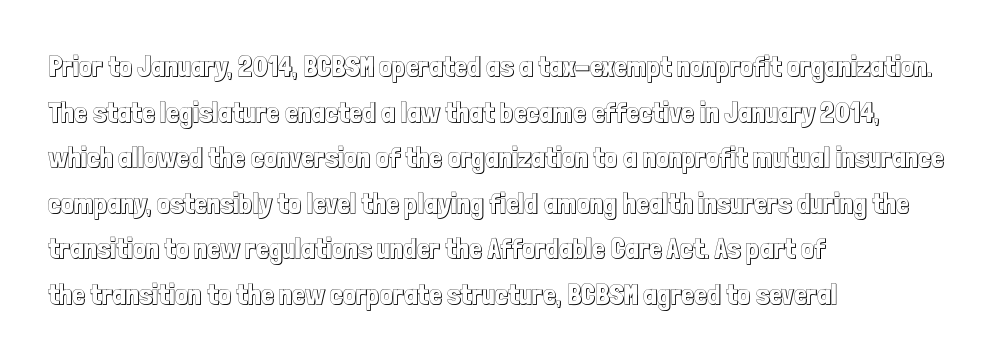
{"italic": "no", "width": "condensed", "x_height": "medium", "monospaced": "no", "underline": "no", "align": "left", "line_spacing": "normal", "line_spacing_ratio": 1.57, "letter_spacing": "normal", "letter_spacing_em": 0.0, "glyph_px": 29}
